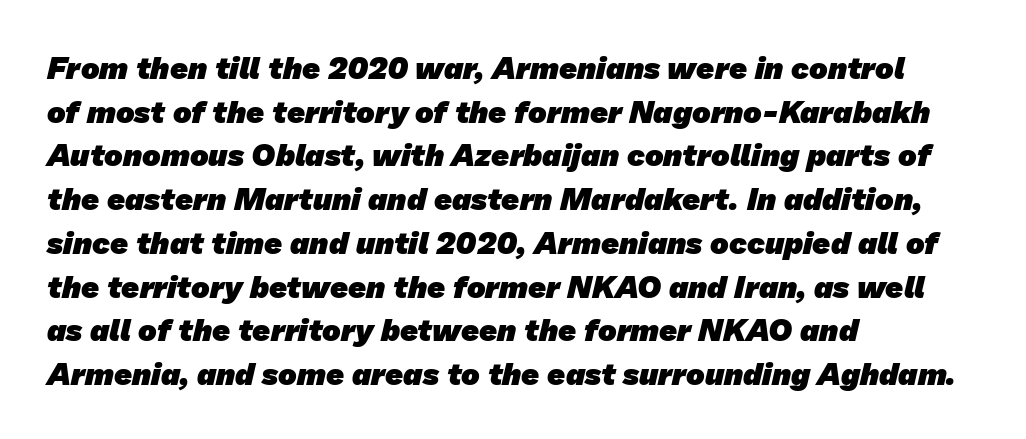
Students, this is bold: see how much ink each stroke carries. Quick note: underline off. The font family rendered here belongs to the sans-serif group. The type is set solid horizontally, with unmodified tracking. In terms of leading, this rendering sits right in the middle.
